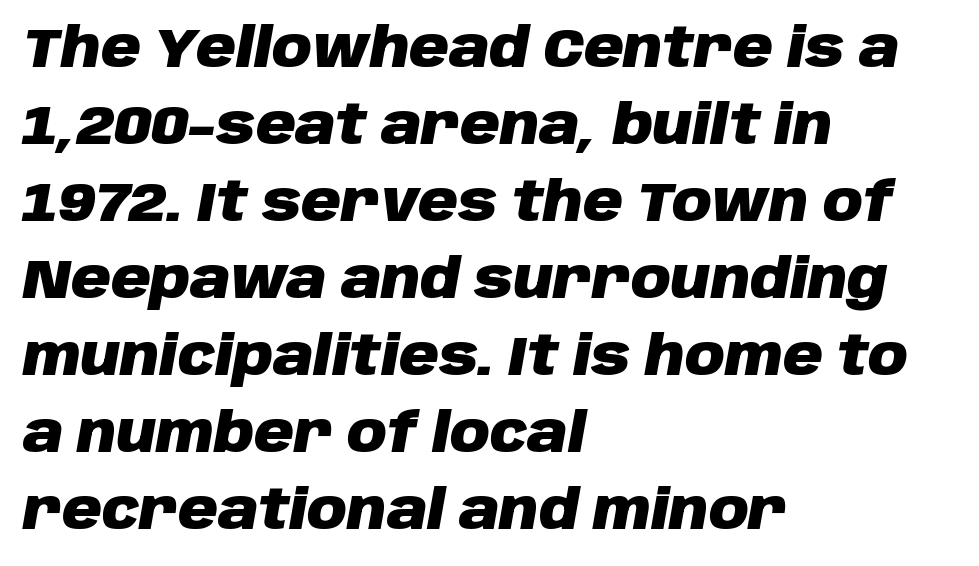
{"italic": "yes", "lean": "right", "slant_degrees": 10, "bold": "yes", "weight": "heavy", "width": "normal", "stroke_contrast": "low", "x_height": "large", "monospaced": "no", "underline": "no", "align": "left", "line_spacing": "normal", "line_spacing_ratio": 1.4, "letter_spacing": "normal", "letter_spacing_em": 0.0, "glyph_px": 55}
